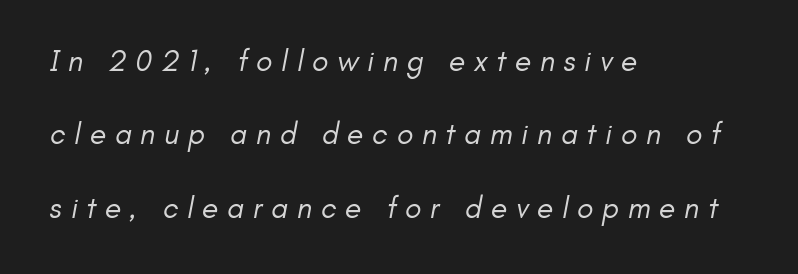
I'd call this a sans setting — the letters go barefoot. Tracking value appears strongly positive — letters spread wide. Is the block centered? No — it sits flush against the left margin. The gap between lines stays unmarked. Quick note: interline space is abundant. Heft: none added — not bold.
